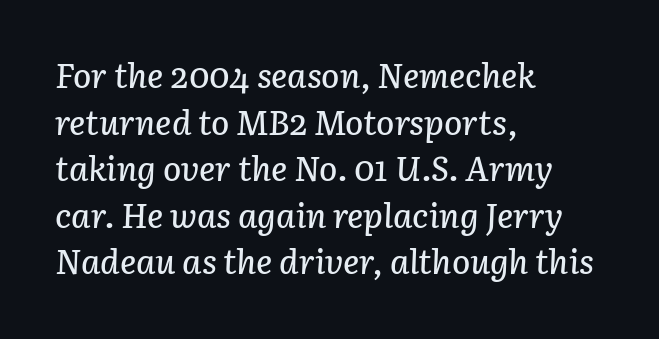
The baseline area is clear. The letterforms sit shoulder to shoulder at normal distance. Think of a printed novel: that variable character pitch is what you see here. The face used here has a pronounced slope to its letters. One-word summary of the alignment: left. Honestly, the row spacing looks completely unremarkable.
